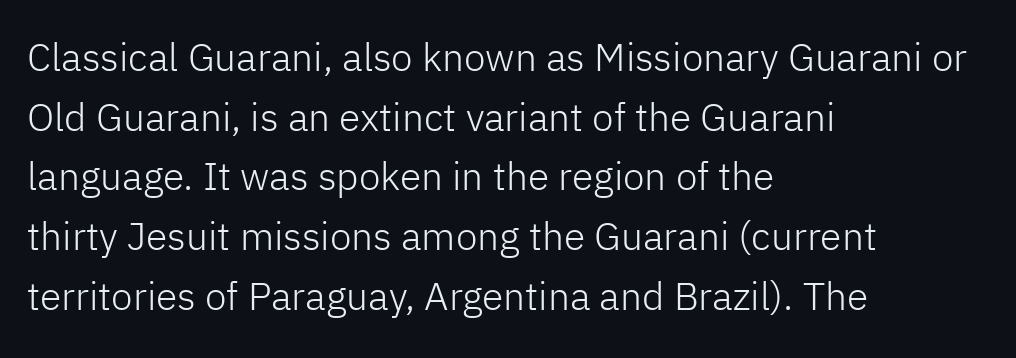
A normal amount of white space separates one row of letters from the next. Vertical strokes here are truly vertical. Plain, unruled lines of type. Check where the strokes stop: nothing finishes them off — pure sans.
